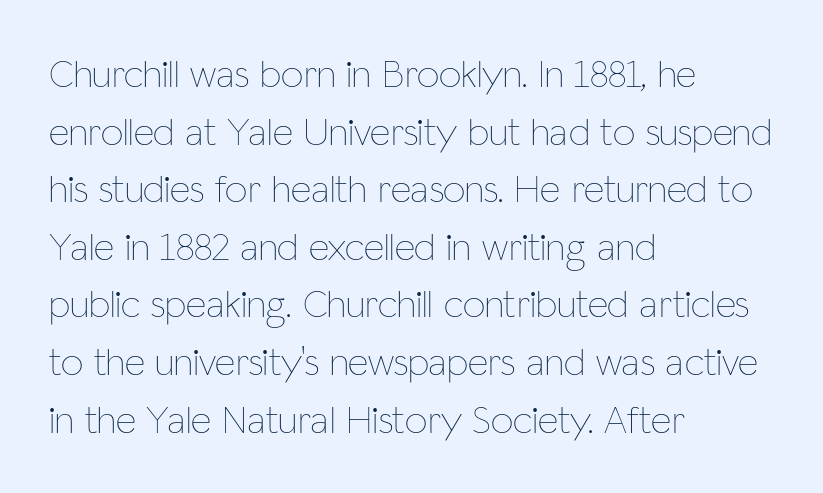
The image shows 40 px thin, condensed type, upright; set left-aligned, normal line spacing (1.44x), normal letter spacing, not underlined; low stroke contrast and a medium x-height.
